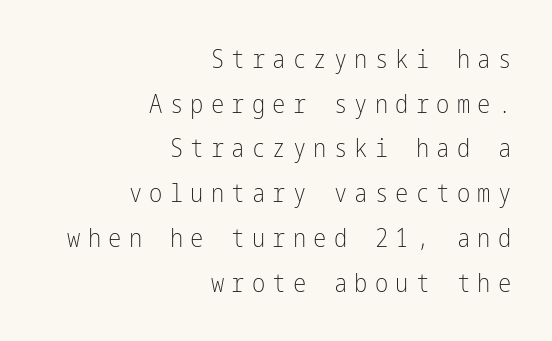
{"italic": "no", "bold": "no", "underline": "no", "align": "right", "line_spacing_ratio": 1.79, "letter_spacing": "wide", "letter_spacing_em": 0.29, "glyph_px": 25}
